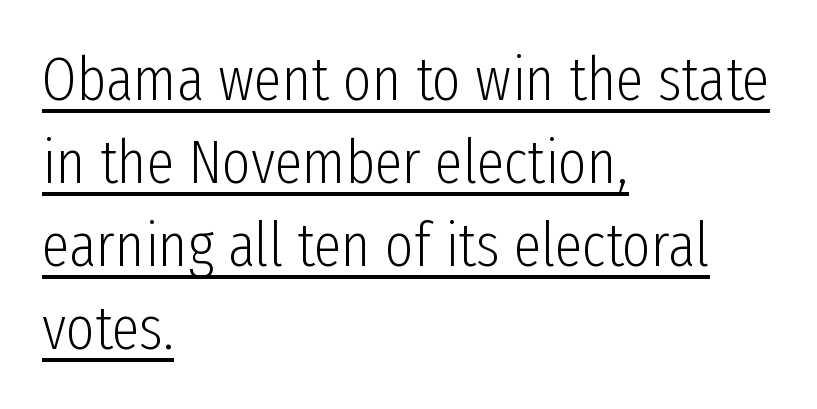
{"serif": "no", "italic": "no", "bold": "no", "weight": "light", "width": "condensed", "stroke_contrast": "low", "x_height": "medium", "monospaced": "no", "underline": "yes", "align": "left", "line_spacing": "normal", "line_spacing_ratio": 1.34, "letter_spacing": "normal", "letter_spacing_em": 0.0, "glyph_px": 62}
